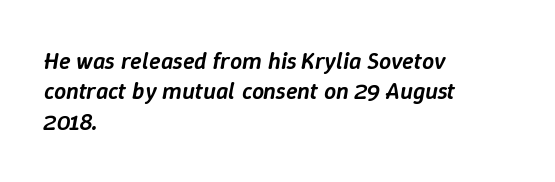
{"italic": "yes", "lean": "right", "slant_degrees": 9, "bold": "semi", "underline": "no", "align": "left", "line_spacing": "normal", "line_spacing_ratio": 1.27, "letter_spacing": "normal", "letter_spacing_em": 0.0, "glyph_px": 24}
